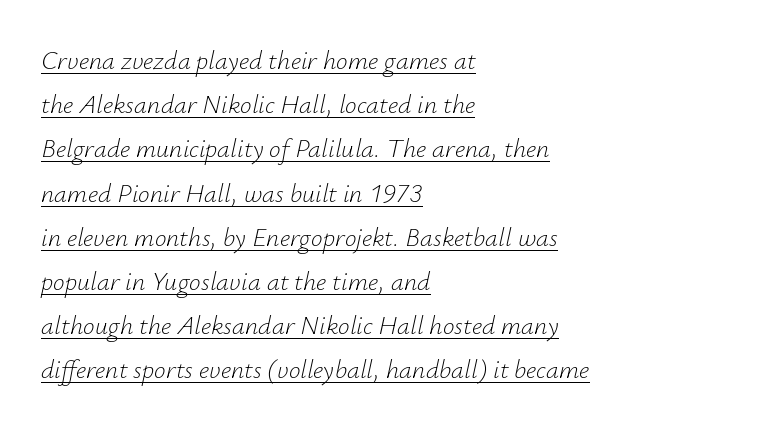
Q: Is the text bold? A: No.
Q: Is the text italic (slanted)? A: Yes, it leans right by about 12 degrees.
Q: Is the text underlined? A: Yes.
Q: How is the paragraph aligned? A: Left-aligned.
Q: Is the spacing between letters normal or unusually wide? A: Normal.
Q: Is the spacing between lines tight, normal or loose? A: Normal.
